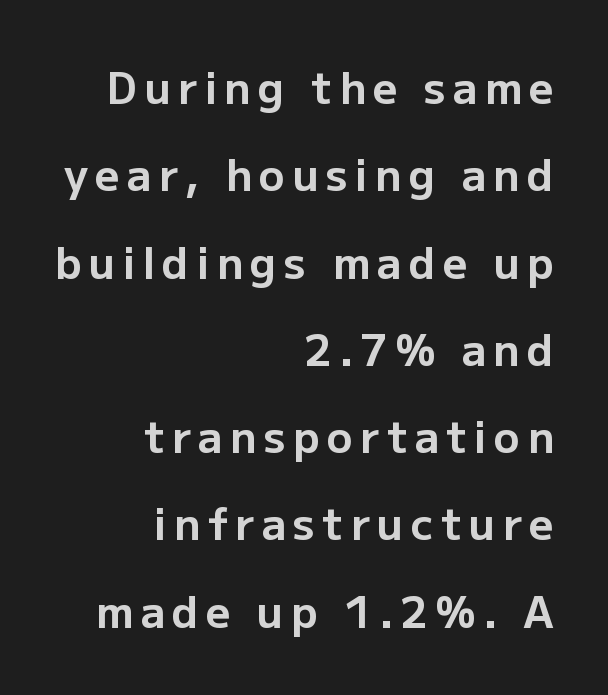
The image shows 43 px bold sans-serif type, upright; set right-aligned, loose line spacing (2.03x), not underlined; low stroke contrast and a medium x-height.
